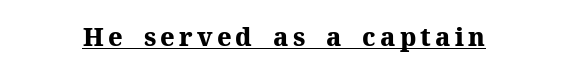
{"italic": "no", "bold": "yes", "underline": "yes", "glyph_px": 25}
